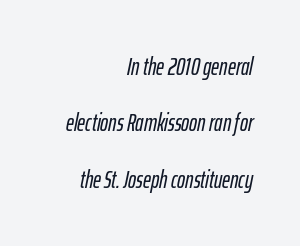
{"italic": "yes", "lean": "right", "slant_degrees": 12, "underline": "no", "align": "right", "line_spacing": "loose", "line_spacing_ratio": 2.35, "letter_spacing": "normal", "letter_spacing_em": 0.0, "glyph_px": 24}
